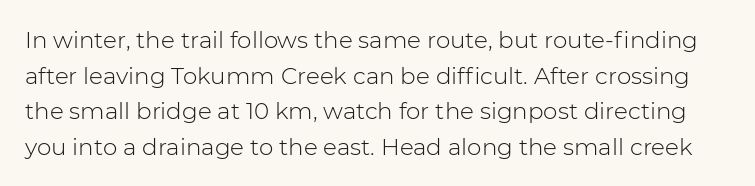
{"italic": "no", "bold": "no", "underline": "no", "line_spacing": "normal", "line_spacing_ratio": 1.55, "letter_spacing": "normal", "letter_spacing_em": 0.0, "glyph_px": 23}
